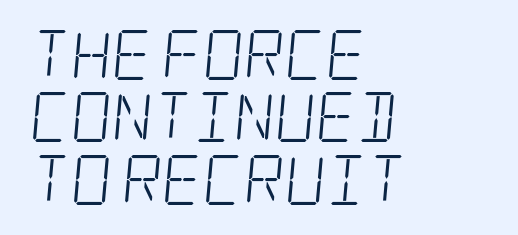
{"serif": "yes", "bold": "no", "weight": "light", "width": "condensed", "stroke_contrast": "low", "x_height": "large", "underline": "no", "align": "left", "line_spacing": "normal", "line_spacing_ratio": 1.25, "letter_spacing": "normal", "letter_spacing_em": 0.0, "glyph_px": 50}
